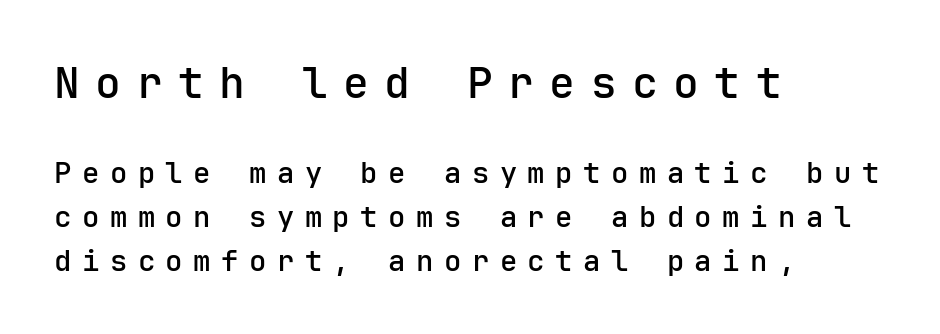
Q: Is the text italic (slanted)? A: No, it is upright.
Q: Is the typeface a serif or a sans-serif typeface? A: Sans-serif.
Q: Is the text underlined? A: No.
Q: How is the paragraph aligned? A: Left-aligned.
Q: Is the spacing between letters normal or unusually wide? A: Unusually wide.
Q: Is the spacing between lines tight, normal or loose? A: Normal.
Q: Which block of text is set in a larger size, the first (top) or the second (bottom)? A: The first (top) one.
Q: Width (condensed, normal, or wide)? A: Normal.
Q: Stroke contrast? A: Low.
Q: x-height? A: Medium.
Q: Monospaced? A: Yes.
